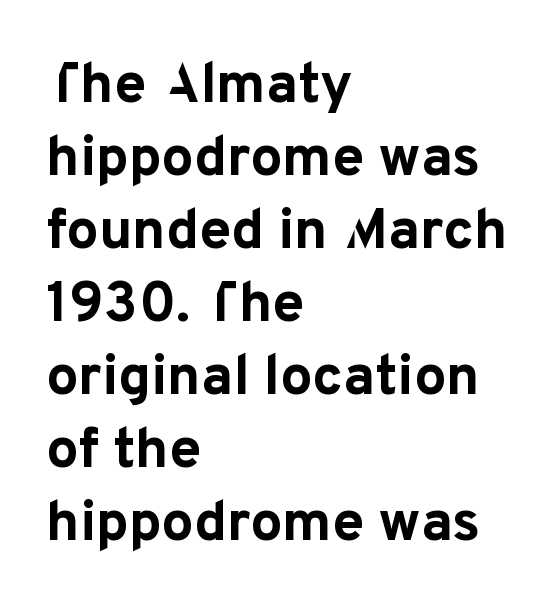
Does extra space separate the letters? No, they use regular spacing. How heavy is the stroke? Heavy — this is a bold. Notice how descenders clear the ascenders below comfortably — that's standard leading. Nope, not italic — everything's standing straight. Unmarked baselines from the first word to the last. Each letter keeps its own natural width here, so spacing adapts to shape.
